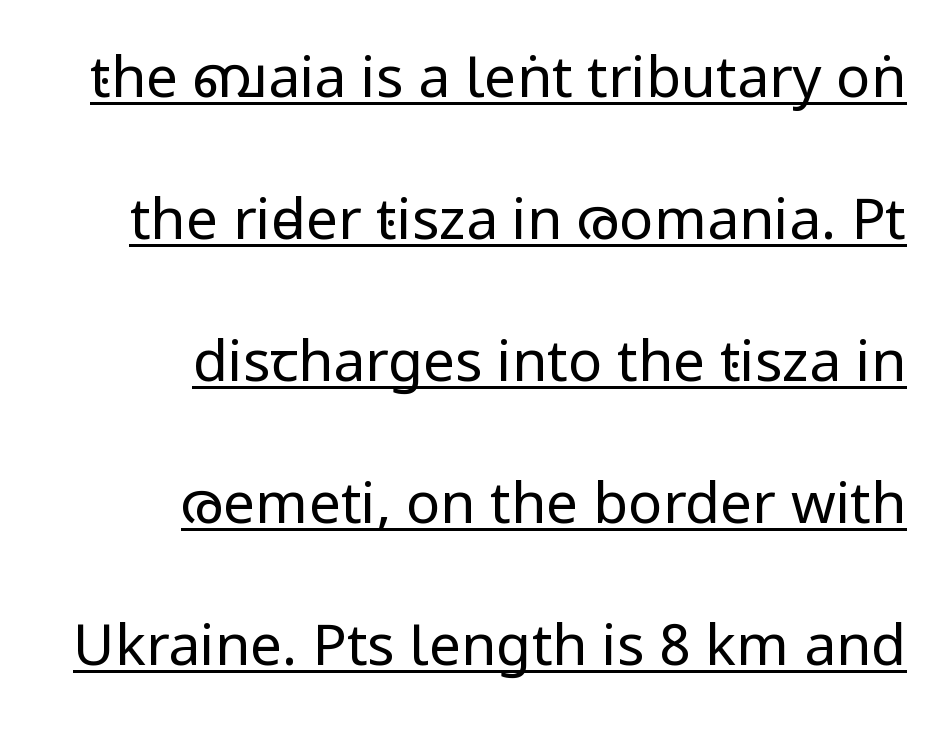
Q: Is the text bold? A: No.
Q: Is the text italic (slanted)? A: No, it is upright.
Q: Is the typeface a serif or a sans-serif typeface? A: Sans-serif.
Q: Is the text underlined? A: Yes.
Q: How is the paragraph aligned? A: Right-aligned.
Q: Is the spacing between letters normal or unusually wide? A: Normal.
Q: Is the spacing between lines tight, normal or loose? A: Loose.
Q: Width (condensed, normal, or wide)? A: Condensed.
Q: Stroke contrast? A: Low.
Q: x-height? A: Large.
Q: Monospaced? A: No.
